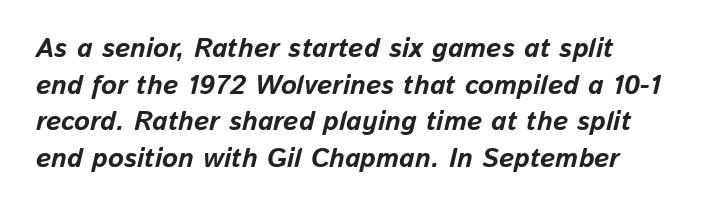
The image shows 27 px bold type, italic (leaning right); set normal line spacing (1.36x), normal letter spacing, not underlined.
